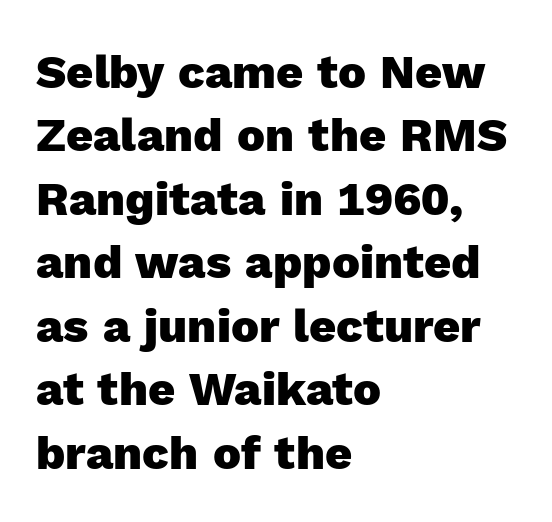
The image shows 47 px heavy sans-serif type, upright; set left-aligned, normal line spacing (1.35x), normal letter spacing, not underlined; a medium x-height.
